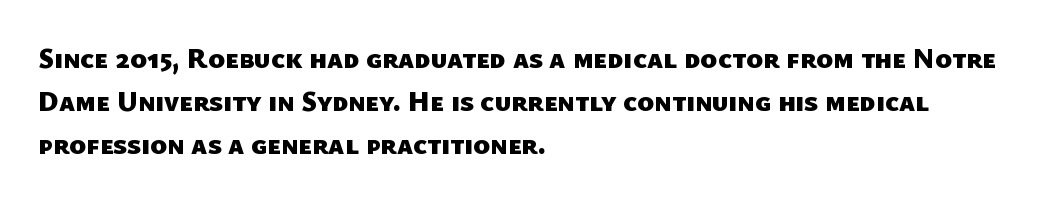
The space between consecutive lines is moderate. The characters display no serif detailing; their extremities are plain. Look at the stroke-to-counter ratio: heavy, a bold. You could not count columns in this text — the font is proportionally spaced. Compared with a centered layout, this one pins lines to the left instead. In terms of letterspacing, this is plain default setting.
